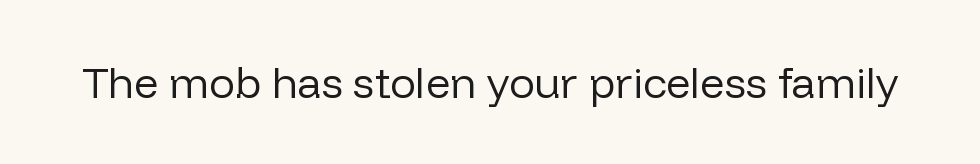
The glyphs in this specimen are sans serif. This is roman type, the default non-slanted kind. Stems and bowls with no extra thickness — not bold. Honestly, the letter spacing is just normal — you wouldn't notice it. The face used here is proportionally spaced, like ordinary book or web type.
